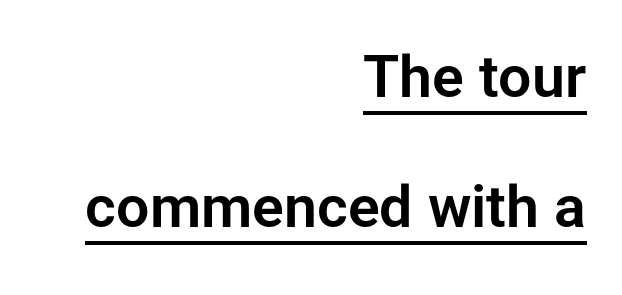
Q: Is the text italic (slanted)? A: No, it is upright.
Q: Is the typeface a serif or a sans-serif typeface? A: Sans-serif.
Q: Is the text underlined? A: Yes.
Q: How is the paragraph aligned? A: Right-aligned.
Q: Is the spacing between letters normal or unusually wide? A: Normal.
Q: Is the spacing between lines tight, normal or loose? A: Loose.
Q: Width (condensed, normal, or wide)? A: Normal.
Q: Stroke contrast? A: Low.
Q: x-height? A: Medium.
Q: Monospaced? A: No.
